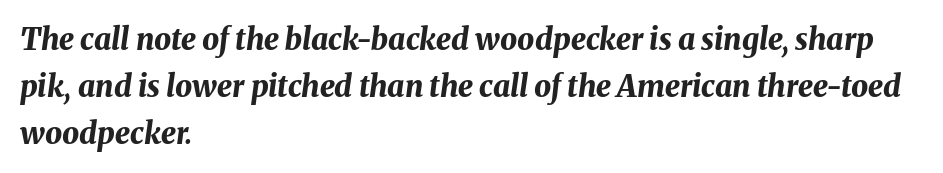
Is the letter spacing exaggerated? No — it looks like the ordinary default. The paragraph shown leans on its left margin. Looks like regular typesetting: each glyph gets only the width it needs. Looking at the ascenders, they clearly lean.
